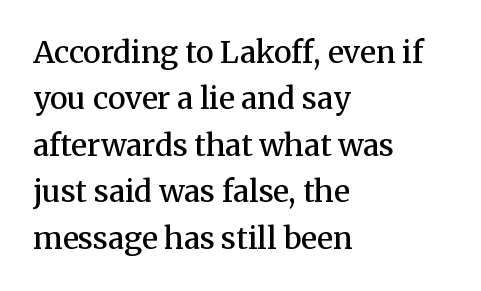
The type sits square on the baseline with zero lean. The font is running at a semibold setting, under full bold. Check the space under the baseline: it is left empty. The block of text has a typical density, with ordinary space between rows. The passage shown is typeset with a serif family.
